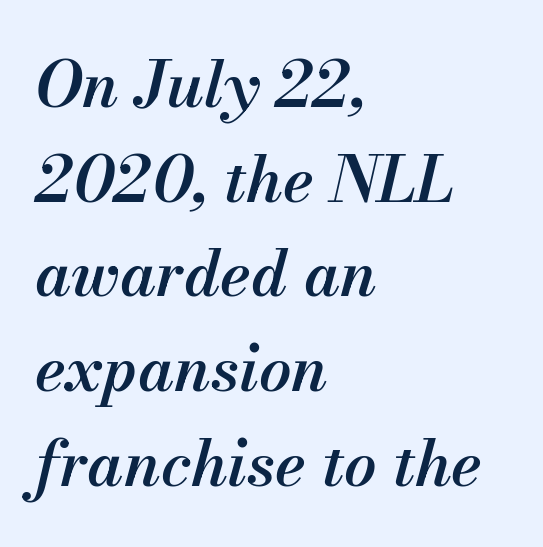
The image shows 64 px semibold type, italic (leaning right); set left-aligned, normal line spacing (1.48x), normal letter spacing, not underlined; medium stroke contrast and a small x-height.
